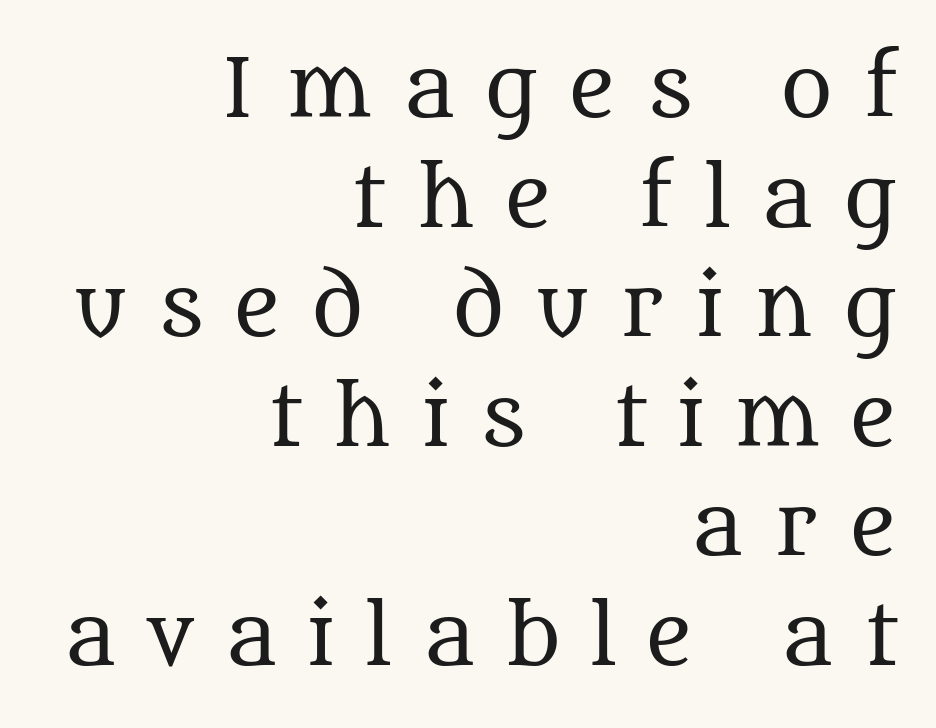
The image shows 80 px regular-weight serif type, upright; set right-aligned, normal line spacing (1.37x), unusually wide letter spacing (+0.38 em), not underlined; medium stroke contrast and a large x-height.
